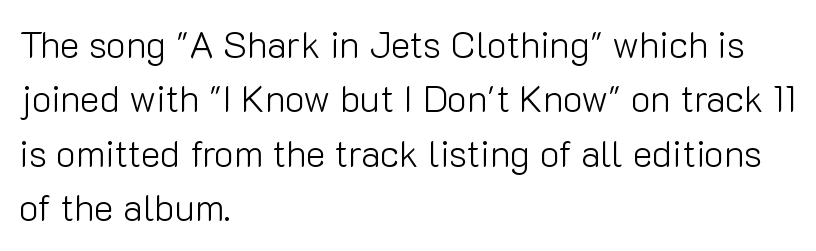
The image shows 37 px light sans-serif type, upright; set left-aligned, normal line spacing (1.47x), normal letter spacing, not underlined; low stroke contrast and a medium x-height.
